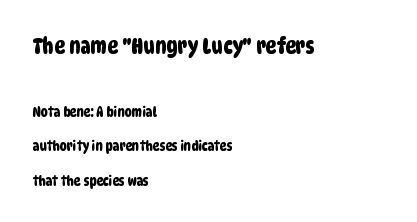
{"underline": "no", "align": "left", "line_spacing": "loose", "line_spacing_ratio": 2.44, "letter_spacing": "normal", "letter_spacing_em": 0.0, "larger_block": "first", "size_ratio": 1.57, "glyph_px": 22}
